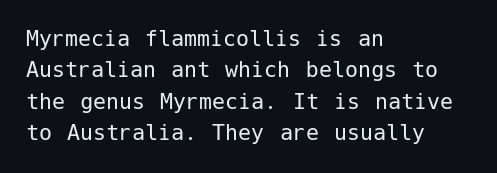
Q: Is the text bold? A: No.
Q: Is the text italic (slanted)? A: No, it is upright.
Q: Is the text underlined? A: No.
Q: How is the paragraph aligned? A: Left-aligned.
Q: Is the spacing between letters normal or unusually wide? A: Normal.
